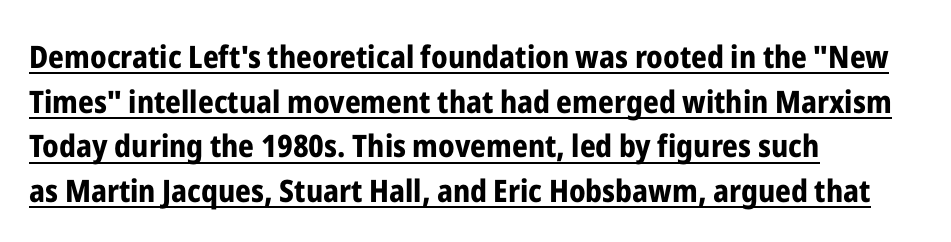
{"serif": "no", "italic": "no", "bold": "yes", "weight": "bold", "width": "condensed", "stroke_contrast": "low", "x_height": "medium", "monospaced": "no", "underline": "yes", "align": "left", "line_spacing": "normal", "line_spacing_ratio": 1.44, "letter_spacing": "normal", "letter_spacing_em": 0.0, "glyph_px": 31}
